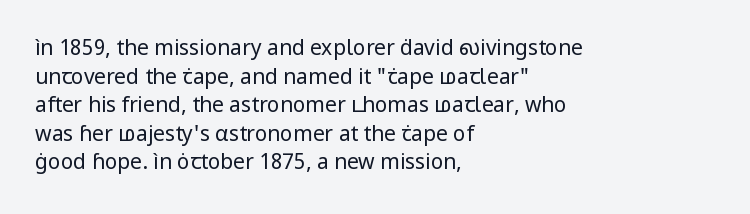
The image shows 21 px text type, upright; set left-aligned, normal line spacing (1.36x), normal letter spacing, not underlined.
